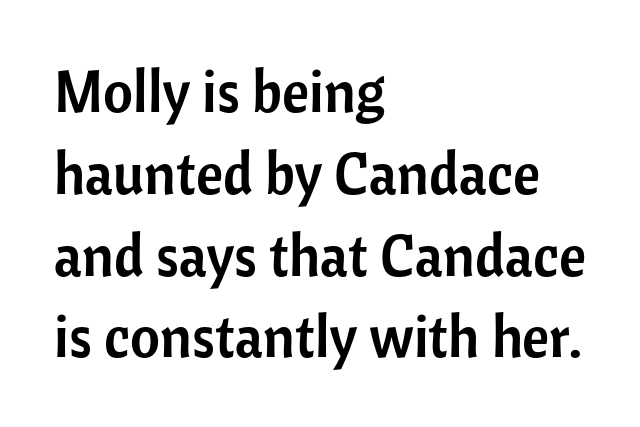
Q: Is the text italic (slanted)? A: No, it is upright.
Q: Is the typeface a serif or a sans-serif typeface? A: Sans-serif.
Q: Is the text underlined? A: No.
Q: How is the paragraph aligned? A: Left-aligned.
Q: Is the spacing between letters normal or unusually wide? A: Normal.
Q: Is the spacing between lines tight, normal or loose? A: Normal.
Q: Width (condensed, normal, or wide)? A: Normal.
Q: Stroke contrast? A: Low.
Q: x-height? A: Medium.
Q: Monospaced? A: No.
